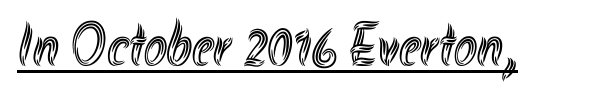
Standard letterfit; no display-style spreading of the glyphs. Students, observe the line beneath the letters — that is underlining. A typesetter would call this proportional, since set widths differ per character.
